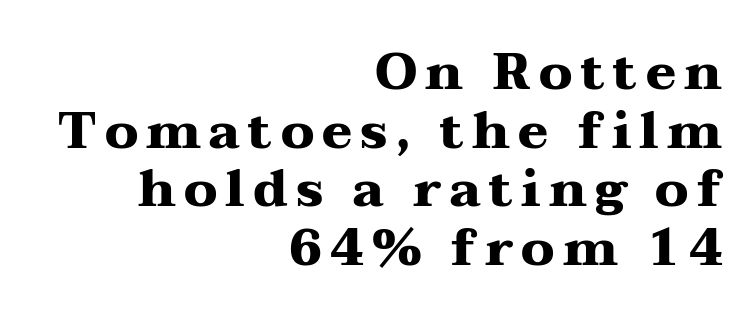
{"serif": "yes", "italic": "no", "bold": "yes", "weight": "heavy", "width": "wide", "stroke_contrast": "medium", "x_height": "medium", "monospaced": "no", "underline": "no", "align": "right", "line_spacing": "tight", "line_spacing_ratio": 1.15, "glyph_px": 51}
